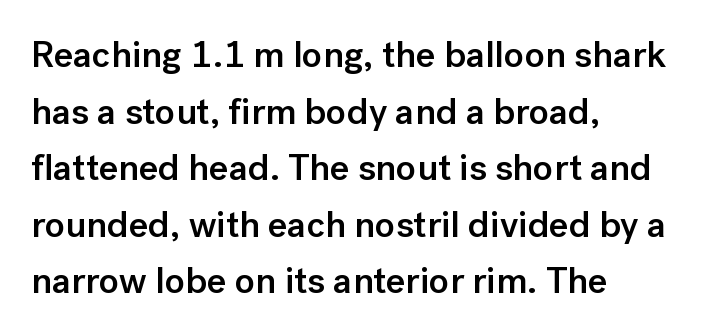
The image shows 37 px semibold sans-serif type, upright; set left-aligned, normal line spacing (1.53x), normal letter spacing, not underlined; low stroke contrast and a medium x-height.
